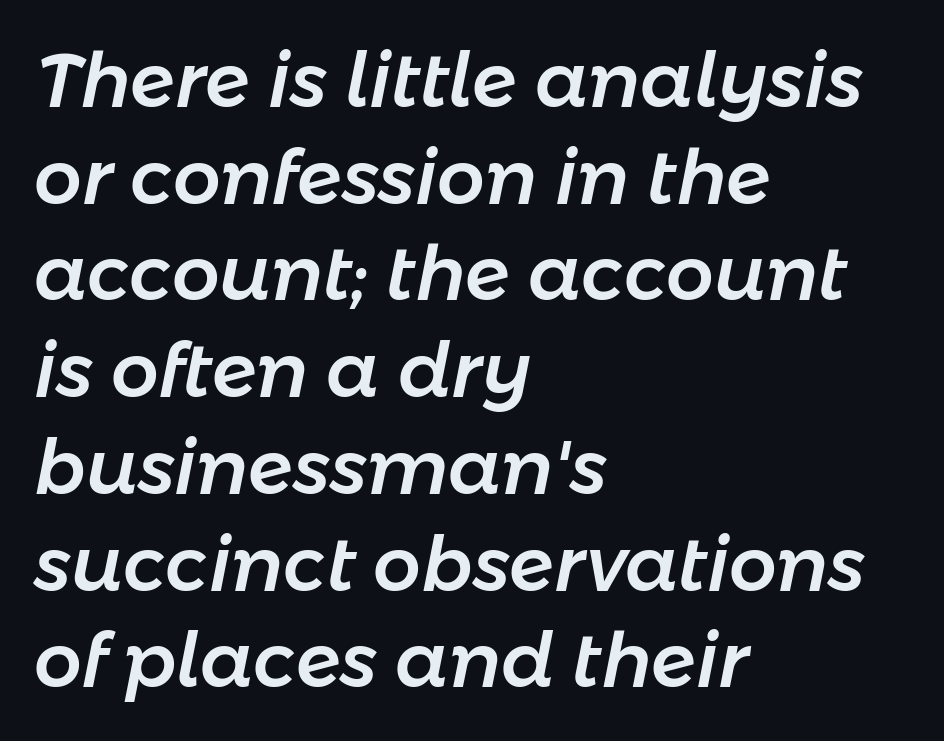
The image shows 75 px text type, italic (leaning right); set left-aligned, normal line spacing (1.29x), normal letter spacing, not underlined; low stroke contrast and a medium x-height.
